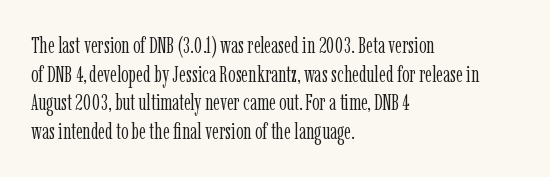
{"italic": "no", "bold": "no", "underline": "no", "align": "left", "line_spacing": "normal", "line_spacing_ratio": 1.25, "letter_spacing": "normal", "letter_spacing_em": 0.0, "glyph_px": 23}
